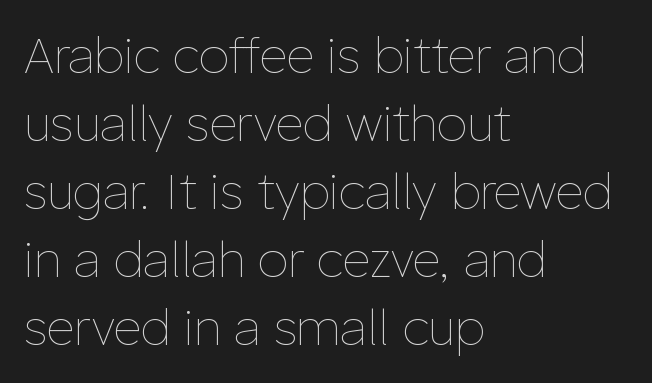
A bare baseline throughout the passage. The text block is weighted toward the left margin, trailing off unevenly rightward. In terms of posture, this sample is upright. Do the characters align in a grid? No, the font is proportional. How would I describe the line gaps? Plain and ordinary.
